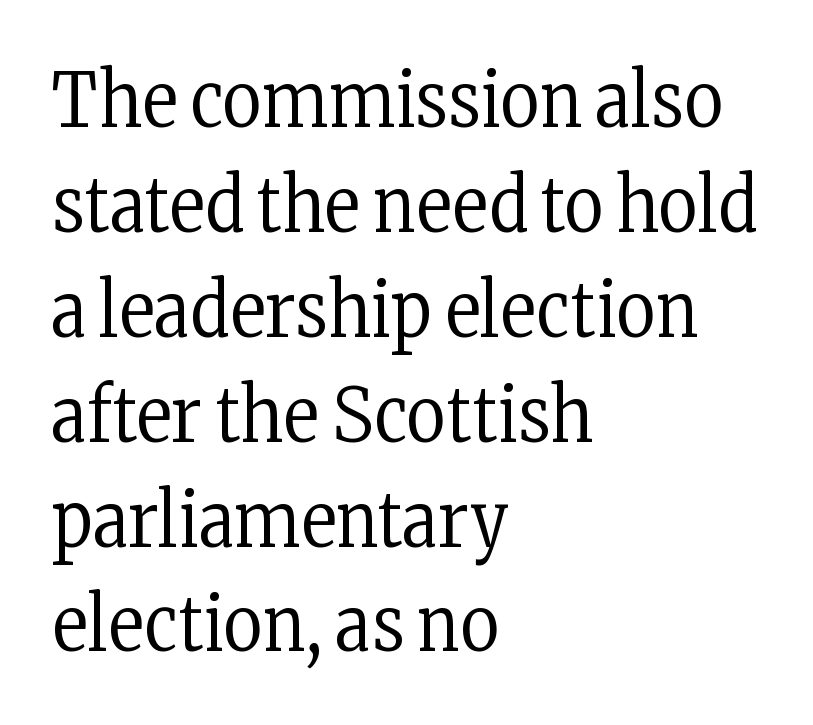
{"serif": "yes", "italic": "no", "bold": "no", "weight": "regular", "width": "condensed", "stroke_contrast": "low", "x_height": "medium", "monospaced": "no", "underline": "no", "align": "left", "line_spacing": "normal", "line_spacing_ratio": 1.38, "letter_spacing": "normal", "letter_spacing_em": 0.0, "glyph_px": 76}
